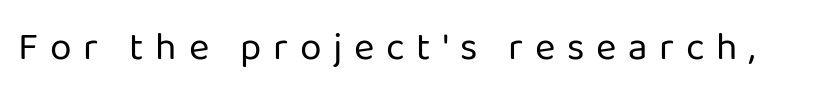
The image shows 39 px regular-weight sans-serif type, upright; set unusually wide letter spacing (+0.3 em), not underlined; low stroke contrast and a medium x-height.
